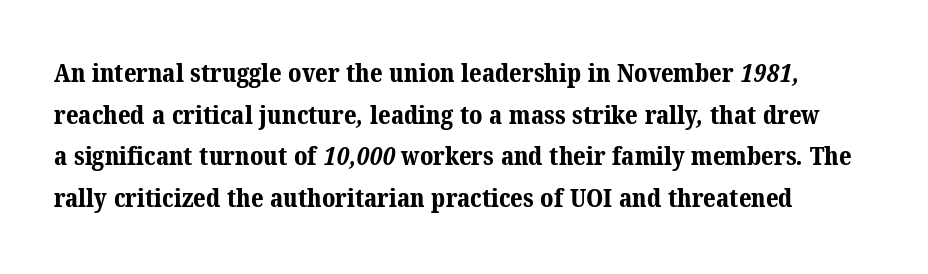
The rows are spaced the way most documents space them. Caption: bold face, heavy strokes. The string is rendered with underlining switched off. There is no visible air inserted between adjacent glyphs.
